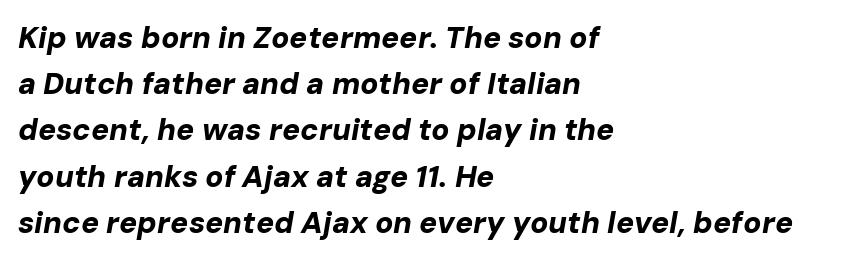
Q: Is the text bold? A: Yes.
Q: Is the text italic (slanted)? A: Yes, it leans right by about 10 degrees.
Q: Is the text underlined? A: No.
Q: How is the paragraph aligned? A: Left-aligned.
Q: Is the spacing between letters normal or unusually wide? A: Normal.
Q: Is the spacing between lines tight, normal or loose? A: Normal.
Q: Width (condensed, normal, or wide)? A: Normal.
Q: Stroke contrast? A: Low.
Q: x-height? A: Medium.
Q: Monospaced? A: No.
